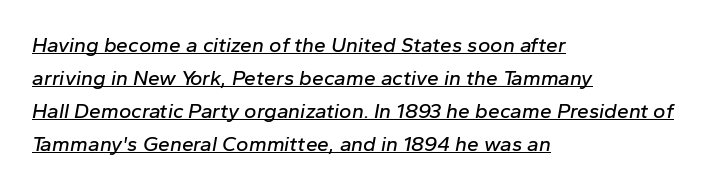
Compared with undecorated copy, this sample adds a rule below the words. The face used here is rendered with its standard letterfit. One-word summary of the alignment: left. The designer left line spacing at the default. This is oblique type, the kind used for emphasis or titles.
